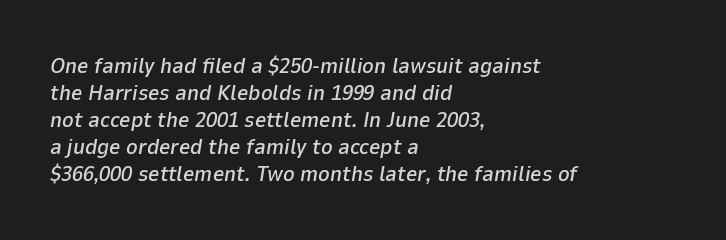
The image shows 22 px text type, italic (leaning right); set left-aligned, line spacing 1.23x, normal letter spacing, not underlined.
